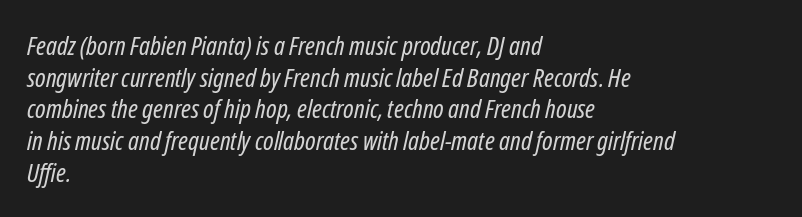
{"italic": "yes", "lean": "right", "slant_degrees": 12, "bold": "no", "underline": "no", "align": "left", "line_spacing_ratio": 1.22, "letter_spacing": "normal", "letter_spacing_em": 0.0, "glyph_px": 26}
